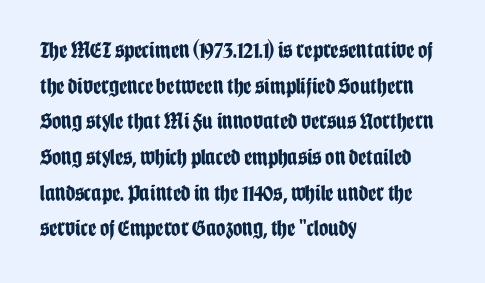
{"italic": "no", "bold": "yes", "underline": "no", "align": "left", "line_spacing": "normal", "line_spacing_ratio": 1.55, "letter_spacing": "normal", "letter_spacing_em": 0.0, "glyph_px": 23}
